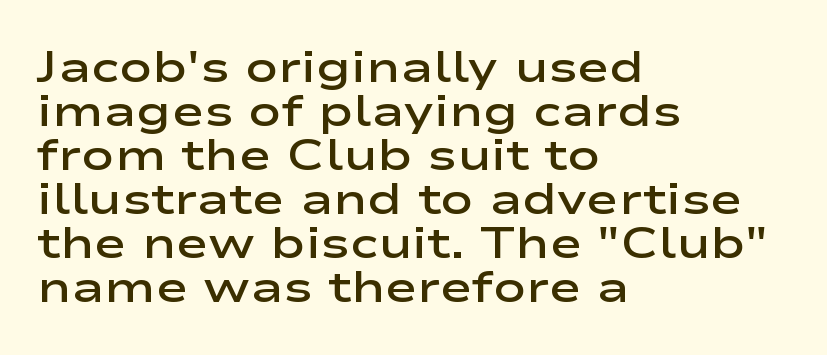
The space directly below the letters is spotless. Varying glyph widths throughout — classic text-font behaviour. No italicization has been applied; the sample stays upright. Very little white space separates one row of letters from the next. Is the type bold? Partly — it's a semibold, heavier than regular but not fully bold. A typesetter would call this zero additional tracking.
